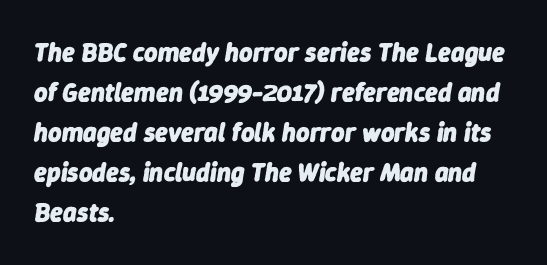
Is the type bold? Yes — the strokes are clearly thick and heavy. Rendered with sloped, italic letterforms. The gap between lines stays unmarked. Whoever set this chose a conventional vertical rhythm.
